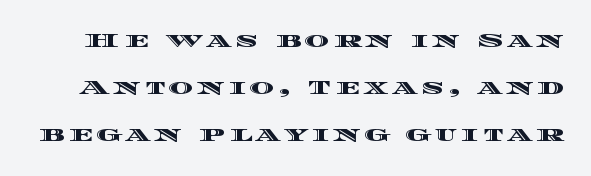
{"italic": "no", "underline": "no", "line_spacing": "loose", "line_spacing_ratio": 2.24, "glyph_px": 21}
